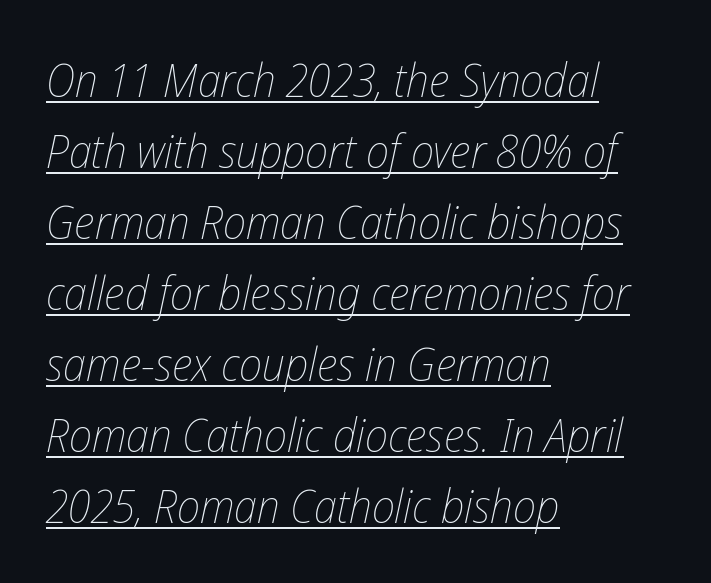
The image shows 47 px thin, condensed type, italic (leaning right); set left-aligned, normal line spacing (1.51x), normal letter spacing, underlined; low stroke contrast and a medium x-height.
